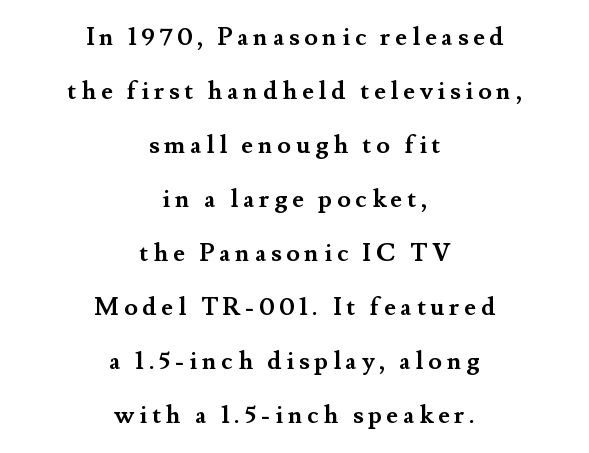
{"italic": "no", "bold": "yes", "underline": "no", "align": "center", "line_spacing": "loose", "line_spacing_ratio": 2.16, "glyph_px": 25}
